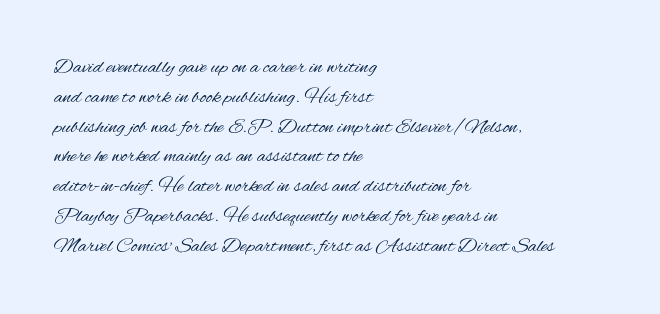
Quick note: interline space is typical. Nothing unusual about the tracking: characters are spaced as the font intends. Unmarked baselines from the first word to the last.
